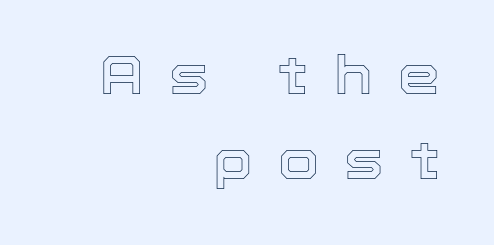
Q: Is the text italic (slanted)? A: No, it is upright.
Q: Is the text underlined? A: No.
Q: How is the paragraph aligned? A: Right-aligned.
Q: Is the spacing between letters normal or unusually wide? A: Unusually wide.
Q: Is the spacing between lines tight, normal or loose? A: Normal.
Q: Width (condensed, normal, or wide)? A: Normal.
Q: x-height? A: Medium.
Q: Monospaced? A: No.
